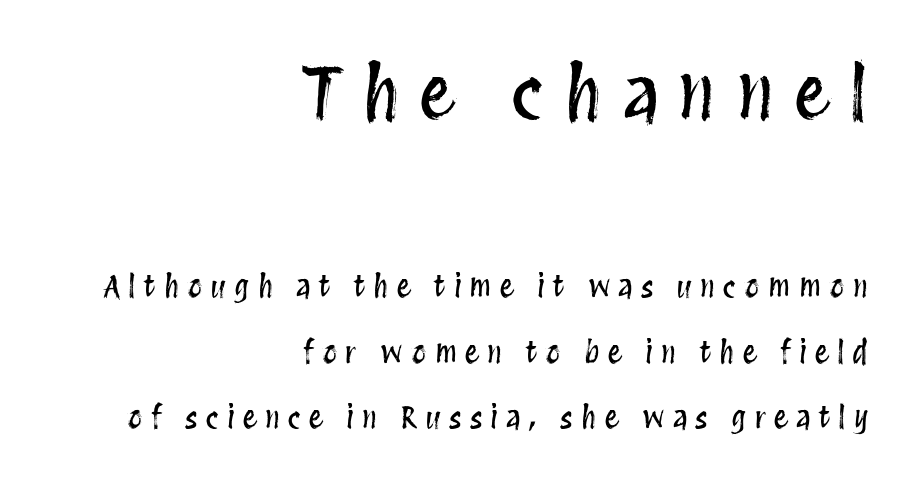
The tracking jumps out immediately: characters are airy and widely separated. The compositor pushed each line to the right boundary. Horizontal bands of white between lines are thick stripes. This sample uses an upright cut, with every glyph sitting square on the baseline. Look at the glyph heights: the upper group is clearly the bigger setting.
